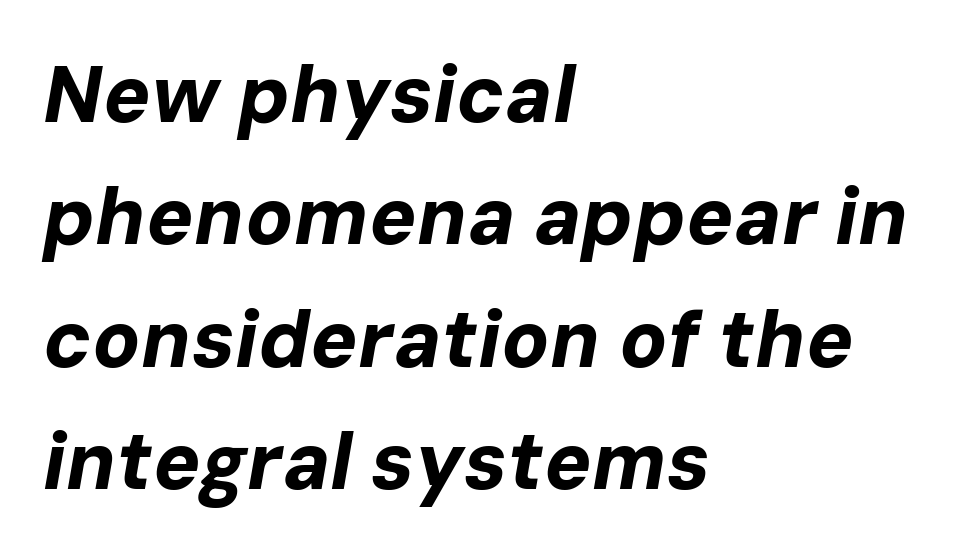
Does the leading feel generous? No, just average. Observe the lean: these are italic letterforms. Stroke thickness is high; the sample reads as a true bold. Unmarked baselines from the first word to the last.
